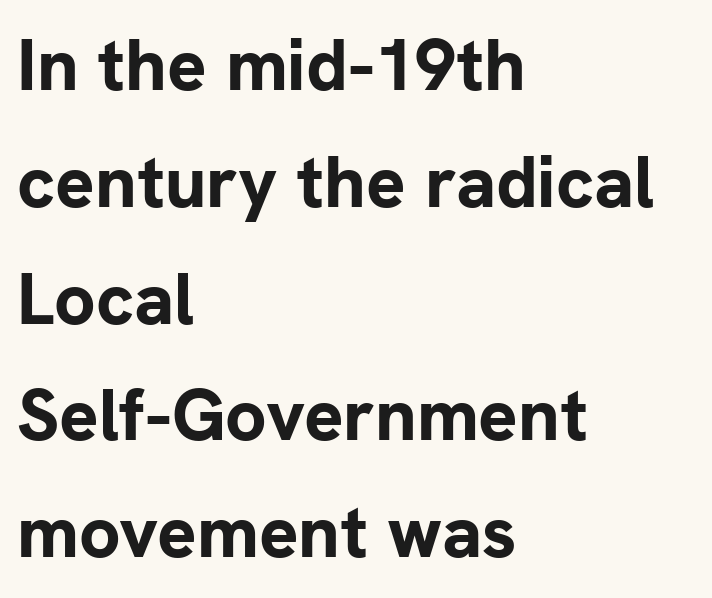
Q: Is the text bold? A: Yes.
Q: Is the text italic (slanted)? A: No, it is upright.
Q: Is the typeface a serif or a sans-serif typeface? A: Sans-serif.
Q: Is the text underlined? A: No.
Q: How is the paragraph aligned? A: Left-aligned.
Q: Is the spacing between letters normal or unusually wide? A: Normal.
Q: Is the spacing between lines tight, normal or loose? A: Normal.
Q: Width (condensed, normal, or wide)? A: Normal.
Q: Stroke contrast? A: Low.
Q: x-height? A: Medium.
Q: Monospaced? A: No.
